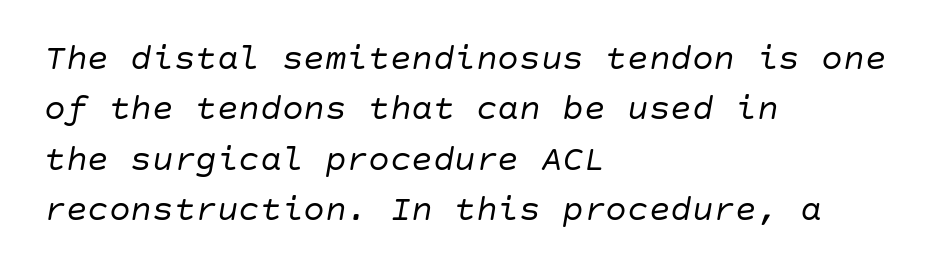
{"italic": "yes", "lean": "right", "slant_degrees": 10, "bold": "no", "weight": "regular", "width": "normal", "stroke_contrast": "low", "x_height": "large", "underline": "no", "align": "left", "line_spacing": "normal", "line_spacing_ratio": 1.4, "letter_spacing": "normal", "letter_spacing_em": 0.0, "glyph_px": 36}
